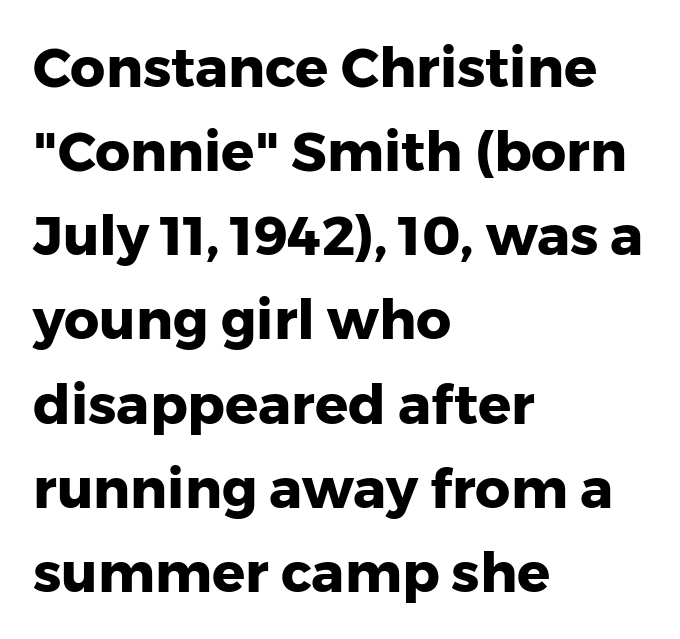
The image shows 55 px heavy sans-serif type, upright; set left-aligned, normal line spacing (1.53x), normal letter spacing, not underlined; low stroke contrast and a medium x-height.
